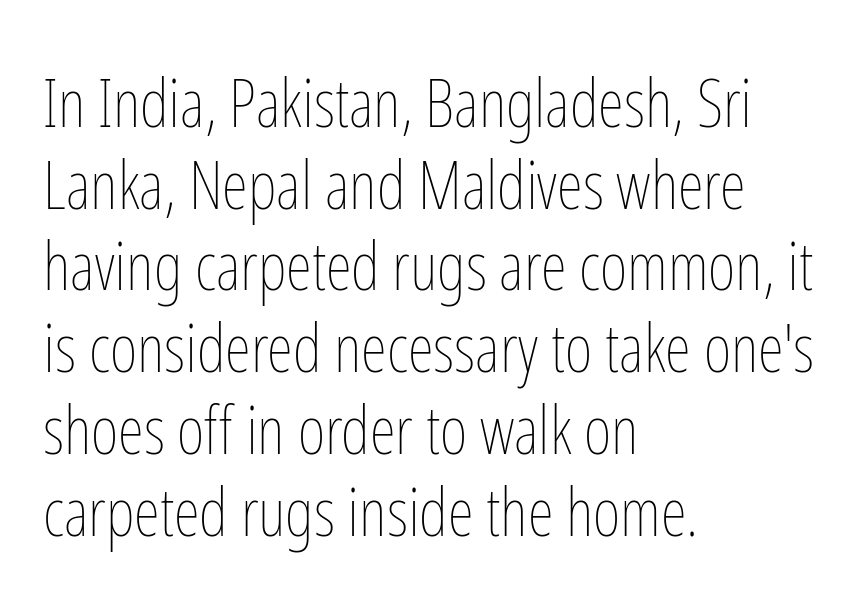
Q: Is the text bold? A: No.
Q: Is the text italic (slanted)? A: No, it is upright.
Q: Is the text underlined? A: No.
Q: How is the paragraph aligned? A: Left-aligned.
Q: Is the spacing between letters normal or unusually wide? A: Normal.
Q: Width (condensed, normal, or wide)? A: Condensed.
Q: Stroke contrast? A: Low.
Q: x-height? A: Medium.
Q: Monospaced? A: No.
